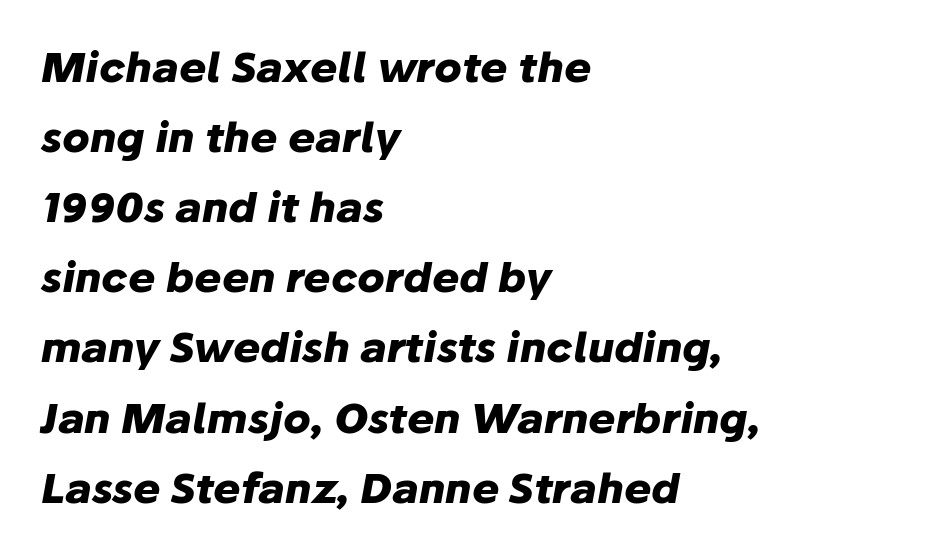
The image shows 41 px heavy type, italic (leaning right); set left-aligned, line spacing 1.71x, normal letter spacing, not underlined; low stroke contrast and a medium x-height.
